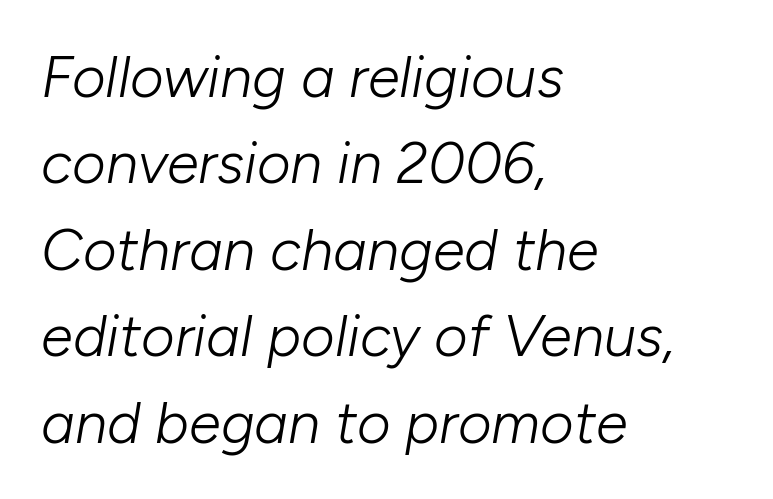
{"italic": "yes", "lean": "right", "slant_degrees": 10, "bold": "no", "weight": "light", "width": "normal", "stroke_contrast": "low", "x_height": "medium", "monospaced": "no", "underline": "no", "align": "left", "line_spacing": "normal", "line_spacing_ratio": 1.49, "letter_spacing": "normal", "letter_spacing_em": 0.0, "glyph_px": 58}
